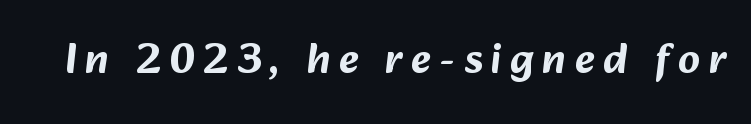
Look at the bottom of the vertical strokes: they stop flat, with no serifs. The specimen omits any rule beneath the text block's lines. Tracking value appears strongly positive — letters spread wide. Is this a fixed-width face? No — the glyphs have proportional, varying widths.
